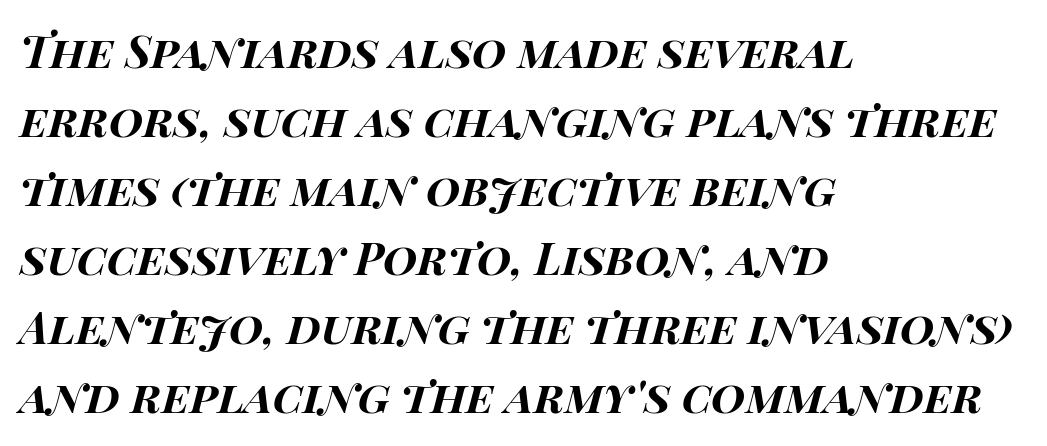
{"italic": "yes", "lean": "right", "slant_degrees": 14, "bold": "yes", "weight": "bold", "width": "wide", "stroke_contrast": "high", "x_height": "large", "monospaced": "no", "underline": "no", "align": "left", "line_spacing": "normal", "line_spacing_ratio": 1.57, "letter_spacing": "normal", "letter_spacing_em": 0.0, "glyph_px": 44}
